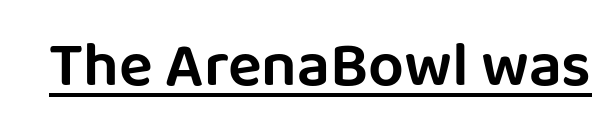
The image shows 63 px sans-serif type, upright; set normal letter spacing, underlined; low stroke contrast and a large x-height.
